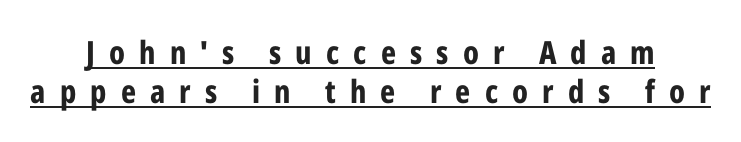
Q: Is the text bold? A: Yes.
Q: Is the text italic (slanted)? A: No, it is upright.
Q: Is the typeface a serif or a sans-serif typeface? A: Sans-serif.
Q: Is the text underlined? A: Yes.
Q: How is the paragraph aligned? A: Centered.
Q: Is the spacing between letters normal or unusually wide? A: Unusually wide.
Q: Width (condensed, normal, or wide)? A: Condensed.
Q: Stroke contrast? A: Low.
Q: x-height? A: Medium.
Q: Monospaced? A: No.
